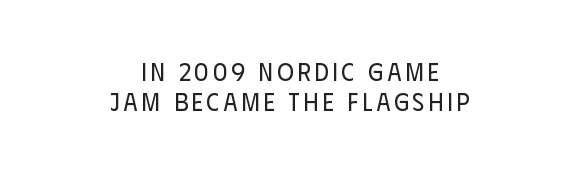
The image shows 25 px text type, upright; set centered, line spacing 1.21x, not underlined.
